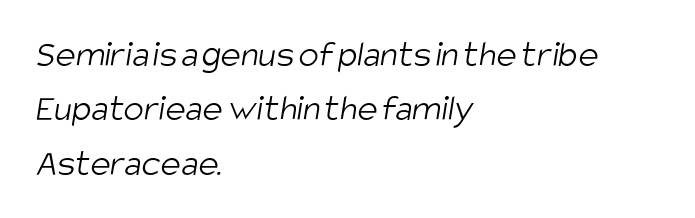
Plain, unruled lines of type. This sample uses a sans-serif face. Whoever set this chose a conventional vertical rhythm. Observe the ordinary spacing: letters are neighbours, not strangers. Each letter keeps its own natural width here, so spacing adapts to shape. A student would call this left alignment; a typographer would say flush left, rag right.
